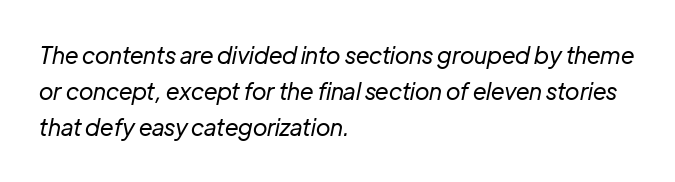
Q: Is the text bold? A: No.
Q: Is the text italic (slanted)? A: Yes, it leans right by about 12 degrees.
Q: Is the text underlined? A: No.
Q: How is the paragraph aligned? A: Left-aligned.
Q: Is the spacing between letters normal or unusually wide? A: Normal.
Q: Is the spacing between lines tight, normal or loose? A: Normal.
